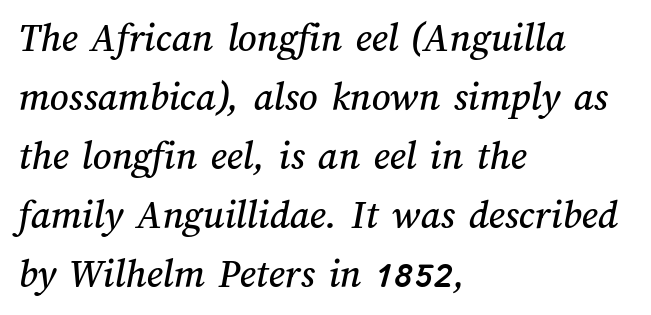
The image shows 41 px text type; set left-aligned, normal line spacing (1.44x), normal letter spacing, not underlined; medium stroke contrast and a medium x-height.
